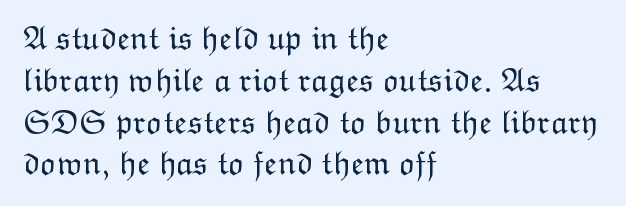
{"italic": "no", "bold": "no", "weight": "light", "width": "normal", "stroke_contrast": "low", "x_height": "medium", "monospaced": "no", "underline": "no", "align": "left", "line_spacing_ratio": 1.23, "letter_spacing": "normal", "letter_spacing_em": 0.0, "glyph_px": 34}
